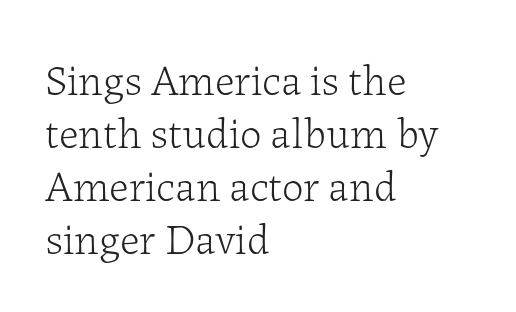
The image shows 43 px light serif type, upright; set left-aligned, line spacing 1.23x, normal letter spacing, not underlined; low stroke contrast and a medium x-height.
